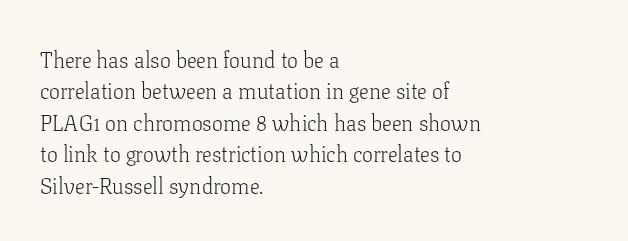
The image shows 22 px text type, upright; set left-aligned, normal line spacing (1.43x), normal letter spacing, not underlined.
